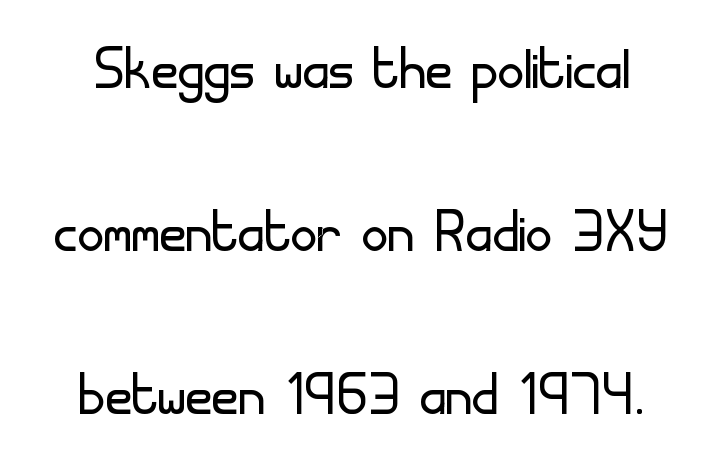
The image shows 73 px light sans-serif type, upright; set loose line spacing (2.23x), normal letter spacing, not underlined; low stroke contrast and a small x-height.
